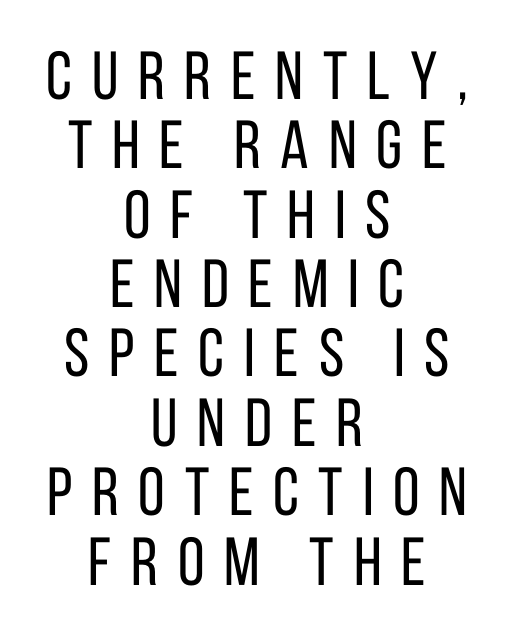
{"serif": "no", "italic": "no", "bold": "no", "weight": "regular", "width": "condensed", "stroke_contrast": "low", "x_height": "large", "monospaced": "no", "underline": "no", "align": "center", "line_spacing": "tight", "line_spacing_ratio": 1.02, "letter_spacing": "wide", "letter_spacing_em": 0.29, "glyph_px": 68}
